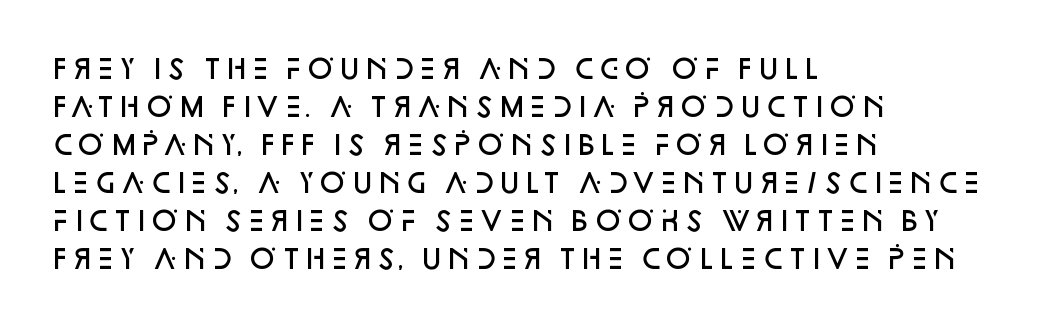
One glance says typical: line gaps are just what's usual. All the whitespace from short lines collects on the right. Stems and bowls a touch heavier than normal — semibold. Only glyphs here, with clear space below each row. Letter spacing: default.
